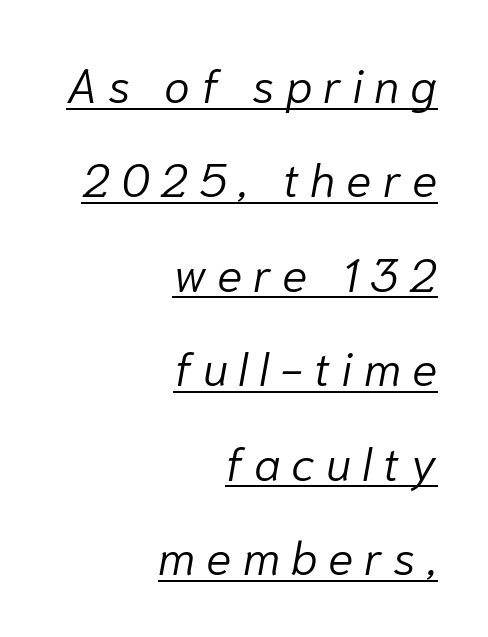
{"italic": "yes", "lean": "right", "slant_degrees": 10, "bold": "no", "weight": "light", "width": "normal", "stroke_contrast": "low", "x_height": "medium", "monospaced": "no", "underline": "yes", "align": "right", "line_spacing": "loose", "line_spacing_ratio": 2.01, "letter_spacing": "wide", "letter_spacing_em": 0.23, "glyph_px": 47}
